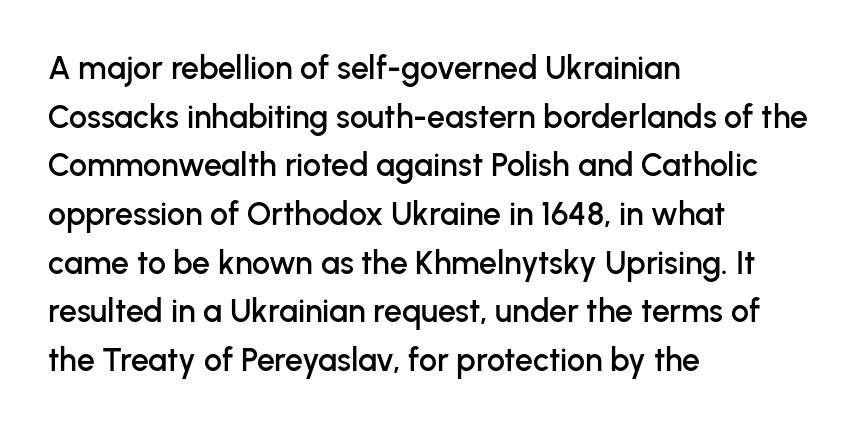
Caption: multi-line text, flush left, ragged right. The gaps between neighbouring characters are ordinary and unremarkable. Unmarked baselines from the first word to the last. The font family rendered here belongs to the sans-serif group.
